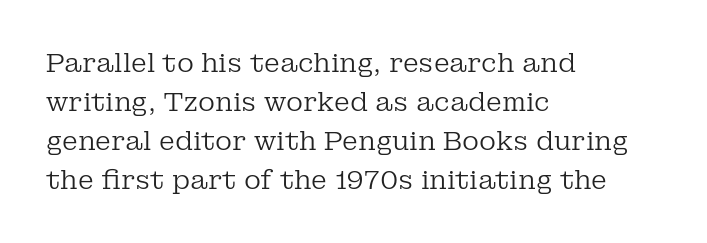
Each new line begins a customary step beneath the previous one. Students, note that the glyphs here touch the page at normal intervals. Letters rest on an invisible, unmarked baseline. Posture: upright roman.
